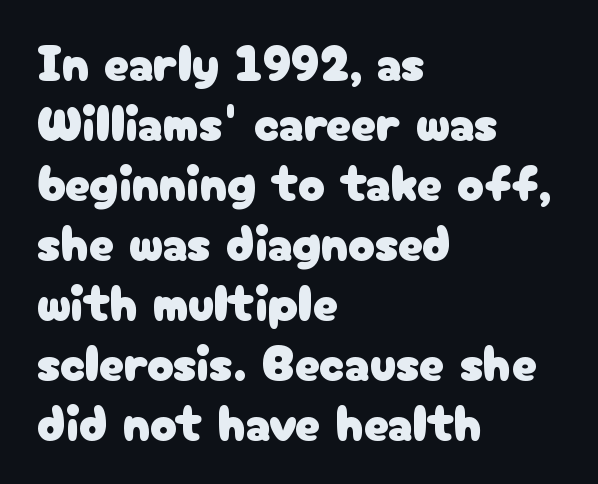
The image shows 50 px sans-serif type, upright; set left-aligned, line spacing 1.2x, normal letter spacing, not underlined; low stroke contrast and a medium x-height.
